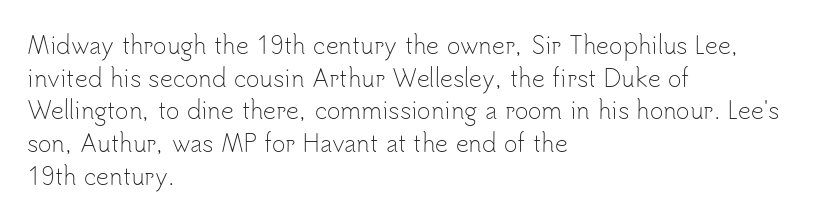
The image shows 23 px text type, upright; set left-aligned, normal line spacing (1.42x), normal letter spacing, not underlined.
